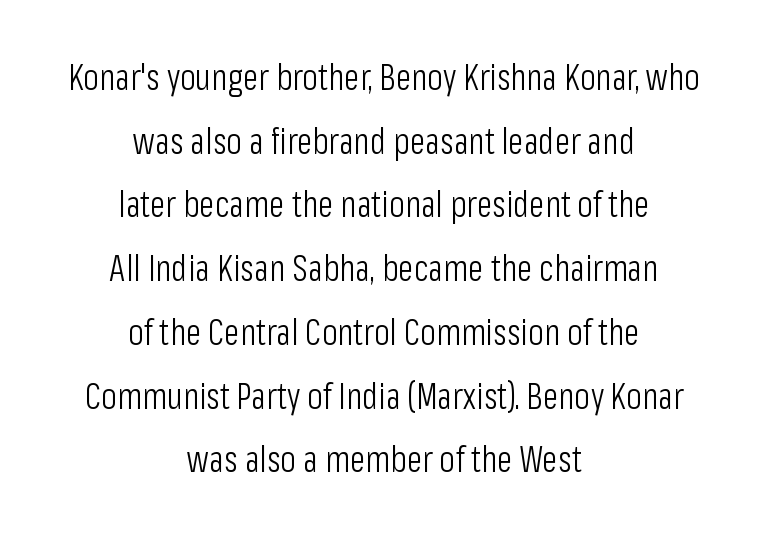
{"serif": "no", "italic": "no", "bold": "no", "weight": "light", "width": "condensed", "stroke_contrast": "low", "x_height": "medium", "monospaced": "no", "underline": "no", "align": "center", "line_spacing_ratio": 1.77, "letter_spacing": "normal", "letter_spacing_em": 0.0, "glyph_px": 36}
